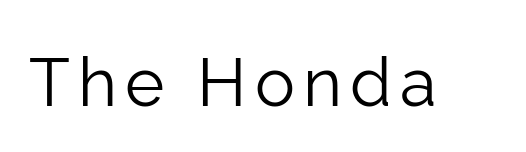
Q: Is the text bold? A: No.
Q: Is the text italic (slanted)? A: No, it is upright.
Q: Is the typeface a serif or a sans-serif typeface? A: Sans-serif.
Q: Is the text underlined? A: No.
Q: Width (condensed, normal, or wide)? A: Normal.
Q: Stroke contrast? A: Low.
Q: x-height? A: Medium.
Q: Monospaced? A: No.
